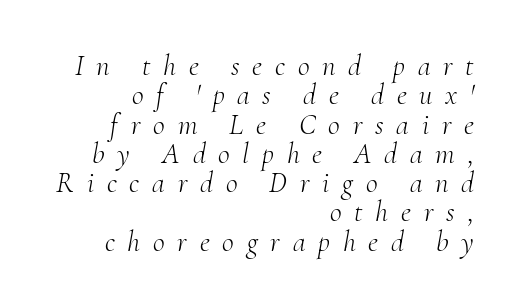
The image shows 29 px light serif type, italic (leaning right); set right-aligned, tight line spacing (1.01x), unusually wide letter spacing (+0.44 em), not underlined; medium stroke contrast and a small x-height.
